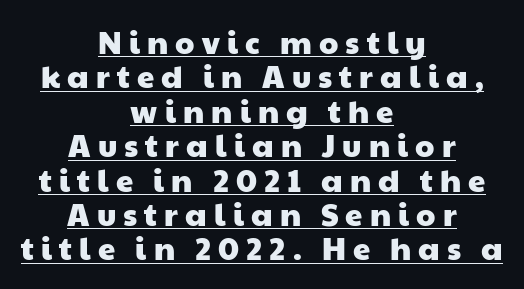
This sample carries an underscore along the baseline area. The letters advance in unequal steps, a hallmark of proportional type. Interline gaps are noticeably narrow in this sample. Horizontal alignment here is central, giving a formal, balanced look.
